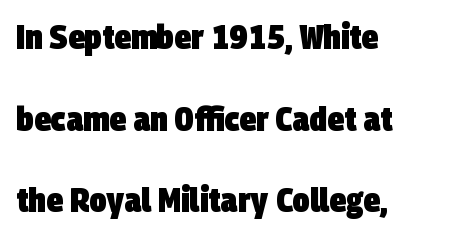
You could not count columns in this text — the font is proportionally spaced. The glyphs have the mass of a bold cut. Unmarked baselines from the first word to the last. Caption: multi-line text, flush left, ragged right. How would I describe the line gaps? Wide and relaxed. Look at the bottom of the vertical strokes: they stop flat, with no serifs.
